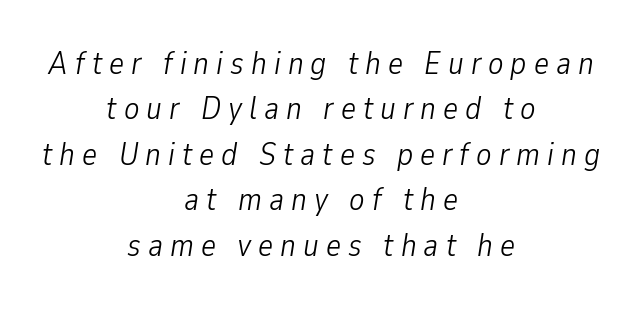
There is plenty of visible air inserted between adjacent glyphs. The typesetting does not lean heavy: it is not bold. Looks like regular typesetting: each glyph gets only the width it needs. The typesetter chose a symmetrical, centered arrangement here.
